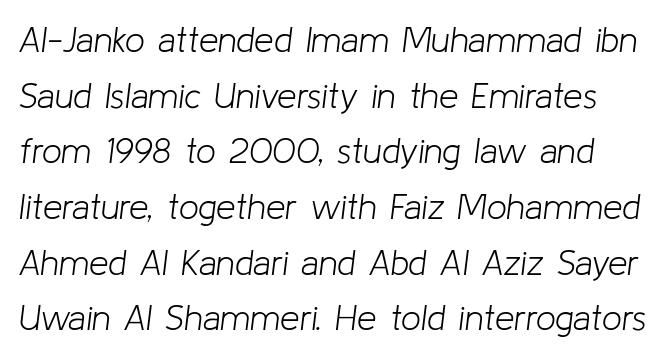
The image shows 35 px light type, italic (leaning right); set normal line spacing (1.59x), normal letter spacing, not underlined; low stroke contrast and a medium x-height.
